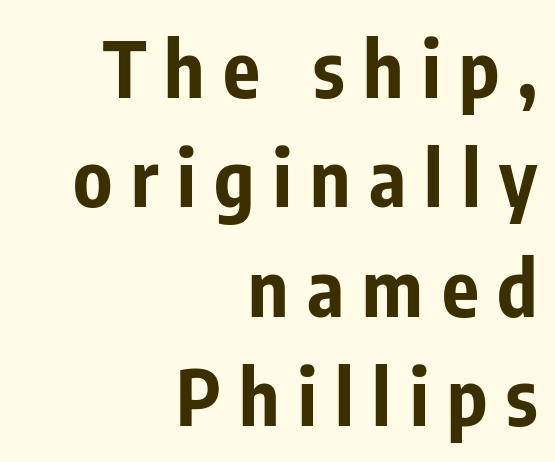
Q: Is the text bold? A: Yes.
Q: Is the text italic (slanted)? A: No, it is upright.
Q: Is the typeface a serif or a sans-serif typeface? A: Sans-serif.
Q: Is the text underlined? A: No.
Q: How is the paragraph aligned? A: Right-aligned.
Q: Is the spacing between letters normal or unusually wide? A: Unusually wide.
Q: Is the spacing between lines tight, normal or loose? A: Normal.
Q: Width (condensed, normal, or wide)? A: Condensed.
Q: Stroke contrast? A: Low.
Q: x-height? A: Medium.
Q: Monospaced? A: No.
